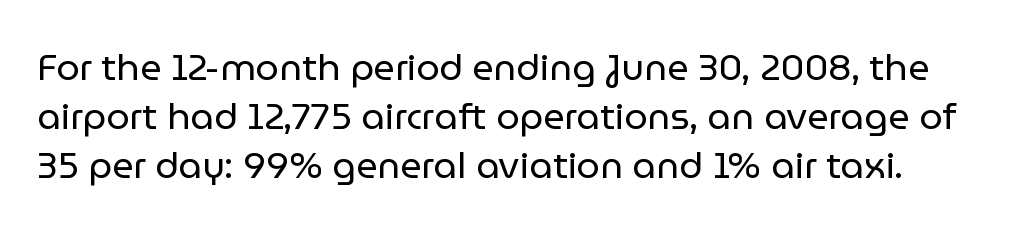
The image shows 37 px regular-weight sans-serif type, upright; set normal line spacing (1.33x), normal letter spacing, not underlined; low stroke contrast and a medium x-height.
